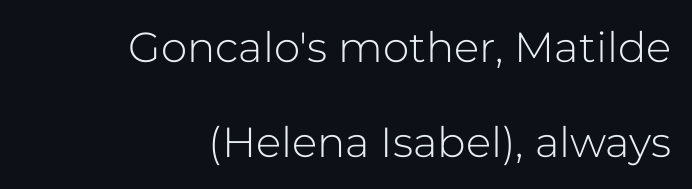
This is roman type, the default non-slanted kind. A typesetter would call this zero additional tracking. The block of text is sparse from top to bottom, with ample space between rows. The face used here is proportionally spaced, like ordinary book or web type. Is this a sans? Yes — the strokes have no serifs. Descender tails drop into unmarked territory.
